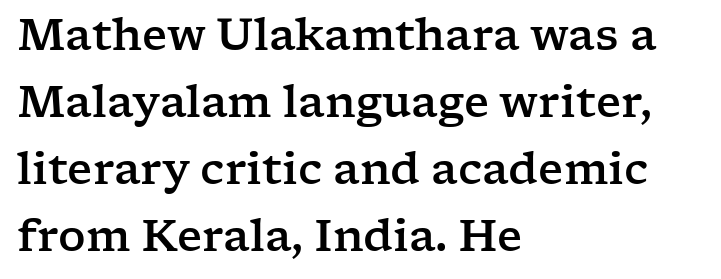
Where is the straight margin? On the left. These lines were composed using upright roman letters. This rendering leaves character spacing at its baseline value. The passage shown is typed in a proportional face where columns would drift. This is serif lettering, the kind often seen in printed books. A clean baseline with only descenders dipping below it.
